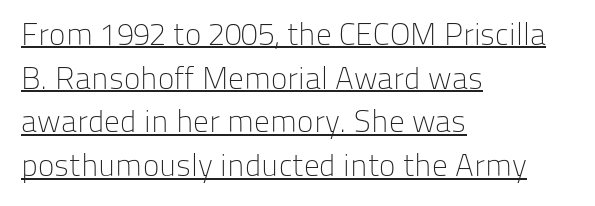
To sum up the face: it is a sans, with no serifs. These lines are rendered in a variable-pitch font. Check the space under the baseline: a stroke is drawn there. This is roman type, the default non-slanted kind. This rendering leaves character spacing at its baseline value. The rendering anchors every line to the left-hand side.
